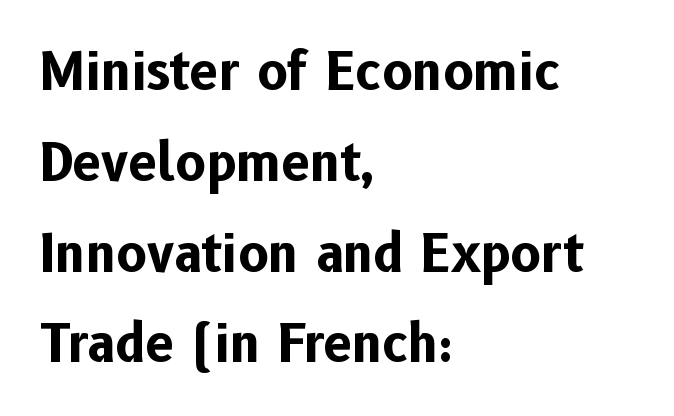
{"serif": "no", "italic": "no", "bold": "yes", "weight": "bold", "width": "normal", "stroke_contrast": "low", "x_height": "medium", "monospaced": "no", "underline": "no", "align": "left", "line_spacing_ratio": 1.78, "letter_spacing": "normal", "letter_spacing_em": 0.0, "glyph_px": 51}
